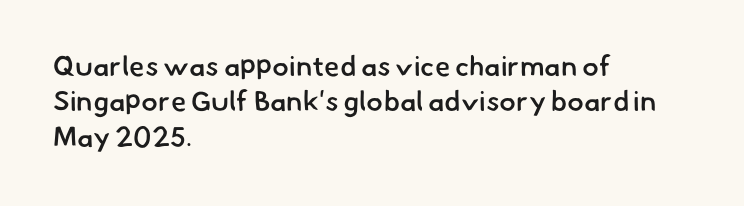
The image shows 28 px semibold sans-serif type; set left-aligned, normal line spacing (1.26x), normal letter spacing, not underlined; low stroke contrast and a small x-height.
